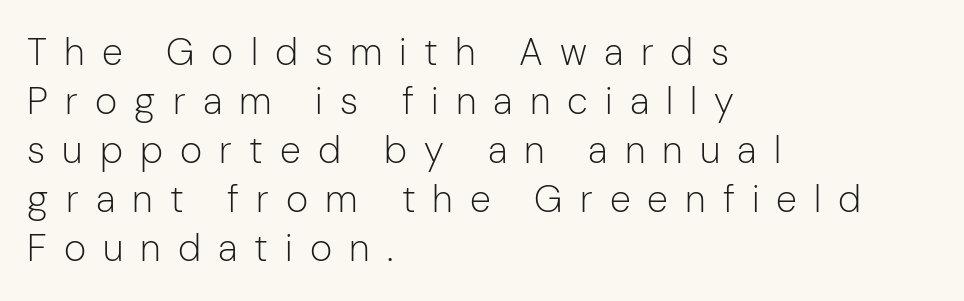
{"serif": "no", "italic": "no", "bold": "no", "weight": "light", "width": "normal", "stroke_contrast": "low", "x_height": "medium", "monospaced": "no", "underline": "no", "align": "left", "line_spacing": "normal", "line_spacing_ratio": 1.29, "letter_spacing": "wide", "letter_spacing_em": 0.45, "glyph_px": 38}
